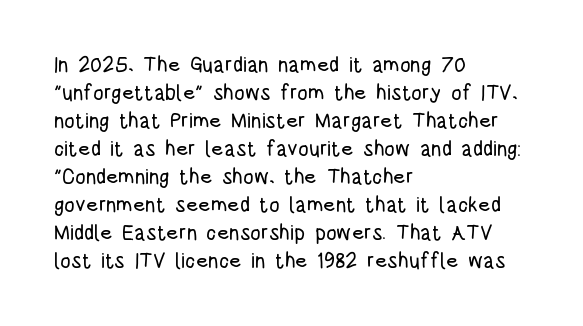
If you measured baseline to baseline, you'd find a middling distance. Descenders are the only things crossing below the line. The lines in this sample share a left origin and differ only in where they stop. Letter spacing: default. Quick note: not italic, upright.
